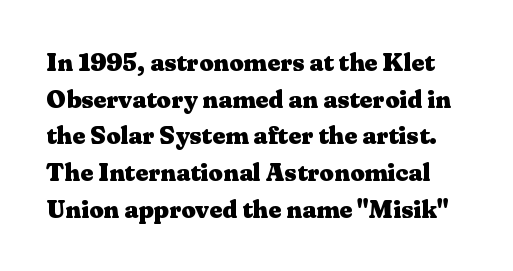
Typesetter's note: full bold, strokes at maximum text heaviness. The face used here is rendered with its standard letterfit. Baseline-to-baseline distance is the conventional proportion of letter height. Characters remain perfectly vertical along every line.
